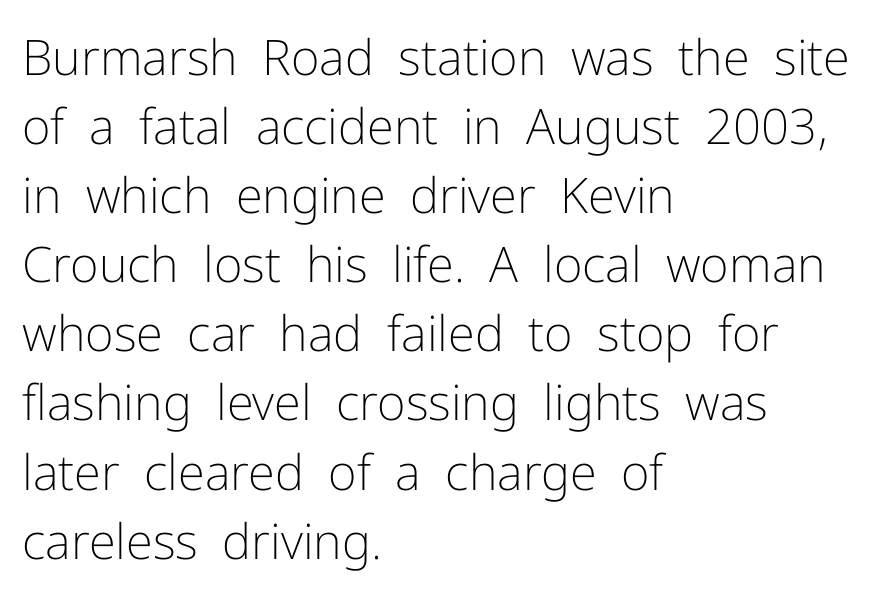
{"serif": "no", "italic": "no", "bold": "no", "weight": "light", "width": "normal", "stroke_contrast": "low", "x_height": "medium", "monospaced": "no", "underline": "no", "align": "left", "line_spacing": "normal", "line_spacing_ratio": 1.41, "letter_spacing": "normal", "letter_spacing_em": 0.0, "glyph_px": 49}
